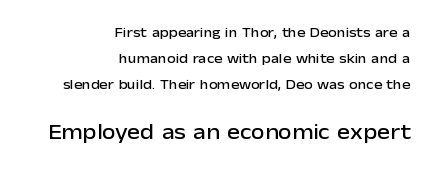
{"italic": "no", "underline": "no", "align": "right", "line_spacing_ratio": 1.87, "letter_spacing": "normal", "letter_spacing_em": 0.0, "larger_block": "second", "size_ratio": 1.57, "glyph_px": 22}
